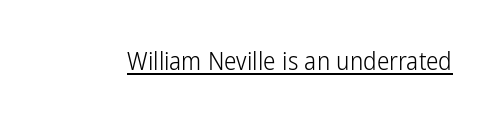
{"italic": "no", "bold": "no", "underline": "yes", "letter_spacing": "normal", "letter_spacing_em": 0.0, "glyph_px": 25}
